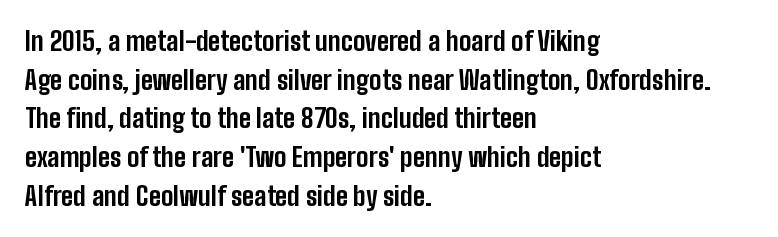
{"italic": "no", "bold": "yes", "underline": "no", "align": "left", "line_spacing": "normal", "line_spacing_ratio": 1.49, "letter_spacing": "normal", "letter_spacing_em": 0.0, "glyph_px": 26}
